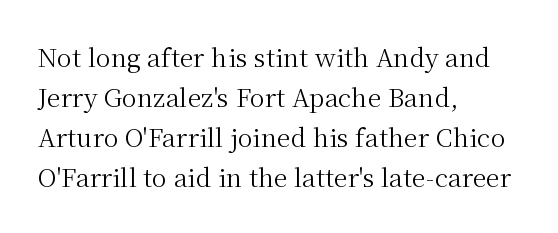
{"italic": "no", "bold": "no", "underline": "no", "align": "left", "line_spacing": "normal", "line_spacing_ratio": 1.6, "letter_spacing": "normal", "letter_spacing_em": 0.0, "glyph_px": 25}
